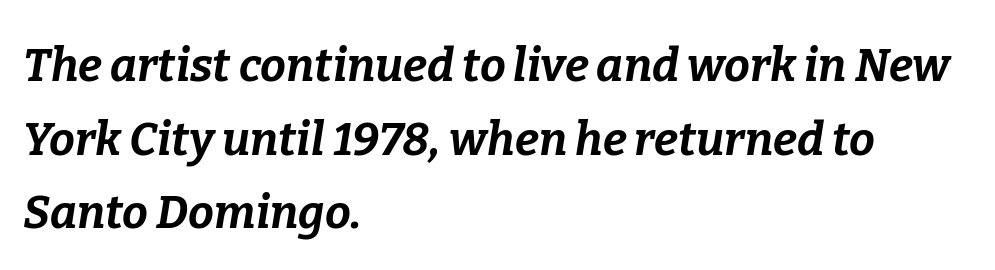
The image shows 46 px bold type, italic (leaning right); set left-aligned, normal line spacing (1.6x), normal letter spacing, not underlined; low stroke contrast and a medium x-height.
